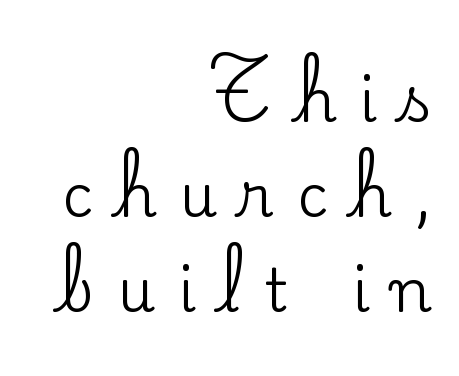
The image shows 59 px serif type, upright; set right-aligned, normal line spacing (1.61x), unusually wide letter spacing (+0.39 em), not underlined; low stroke contrast and a small x-height.
